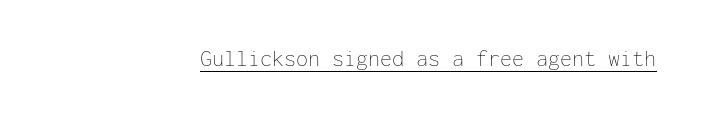
Q: Is the text bold? A: No.
Q: Is the text italic (slanted)? A: No, it is upright.
Q: Is the text underlined? A: Yes.
Q: How is the paragraph aligned? A: Right-aligned.
Q: Is the spacing between letters normal or unusually wide? A: Normal.
